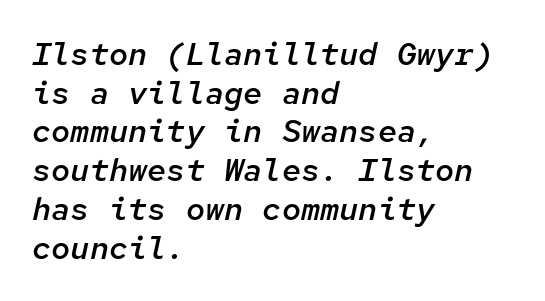
{"italic": "yes", "lean": "right", "slant_degrees": 12, "bold": "semi", "weight": "semibold", "width": "normal", "stroke_contrast": "low", "x_height": "medium", "monospaced": "yes", "underline": "no", "align": "left", "line_spacing_ratio": 1.21, "letter_spacing": "normal", "letter_spacing_em": 0.0, "glyph_px": 32}
